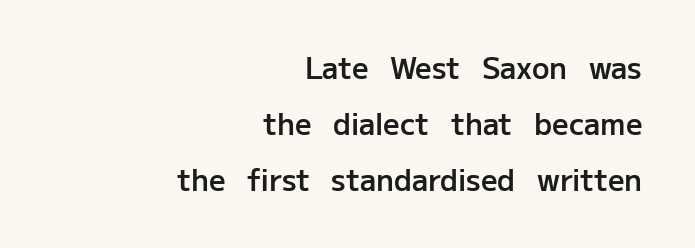
Q: Is the text bold? A: Semi-bold.
Q: Is the text italic (slanted)? A: No, it is upright.
Q: Is the typeface a serif or a sans-serif typeface? A: Sans-serif.
Q: Is the text underlined? A: No.
Q: How is the paragraph aligned? A: Right-aligned.
Q: Is the spacing between letters normal or unusually wide? A: Normal.
Q: Is the spacing between lines tight, normal or loose? A: Loose.
Q: Width (condensed, normal, or wide)? A: Normal.
Q: Stroke contrast? A: Low.
Q: x-height? A: Medium.
Q: Monospaced? A: No.
